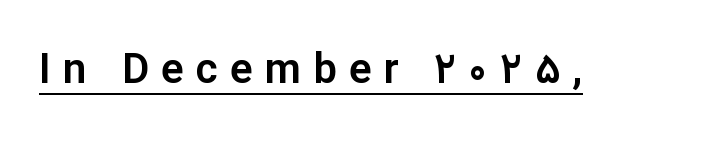
The image shows 42 px sans-serif type, upright; set unusually wide letter spacing (+0.29 em), underlined; low stroke contrast and a medium x-height.
